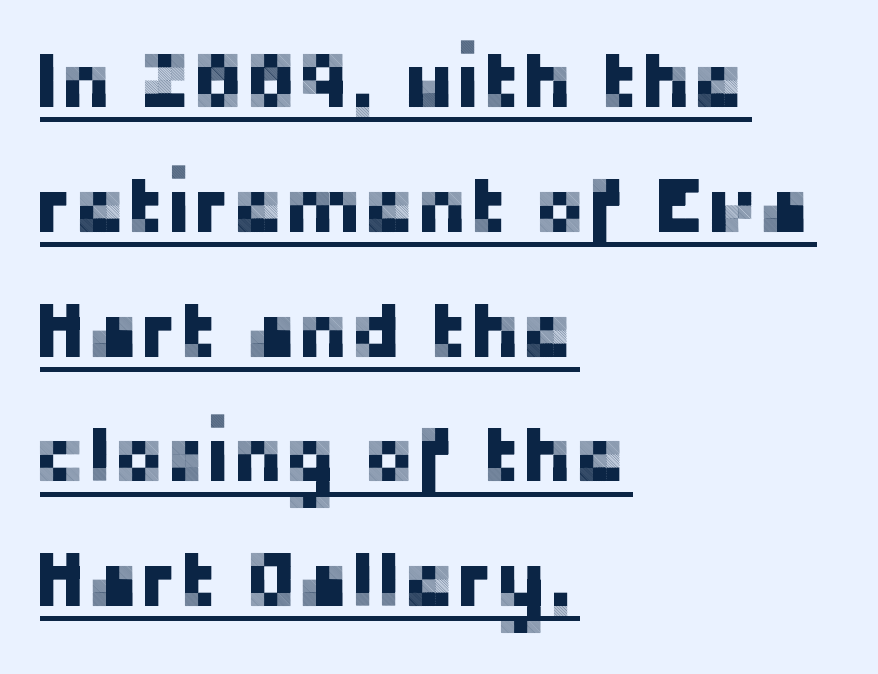
The image shows 79 px sans-serif type, upright; set left-aligned, normal line spacing (1.58x), normal letter spacing, underlined; low stroke contrast and a medium x-height.
